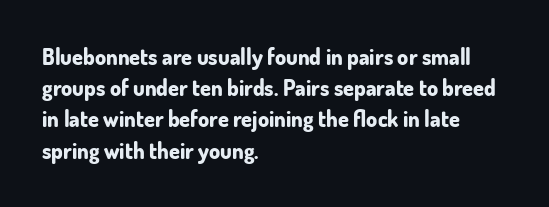
Q: Is the text bold? A: Yes.
Q: Is the text italic (slanted)? A: No, it is upright.
Q: Is the text underlined? A: No.
Q: How is the paragraph aligned? A: Left-aligned.
Q: Is the spacing between letters normal or unusually wide? A: Normal.
Q: Is the spacing between lines tight, normal or loose? A: Normal.
